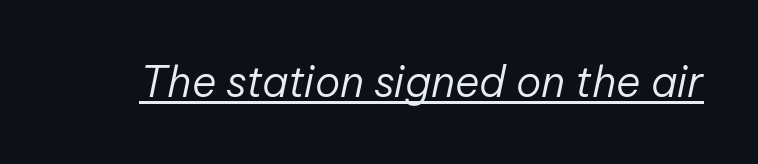
Q: Is the text bold? A: No.
Q: Is the text italic (slanted)? A: Yes, it leans right by about 12 degrees.
Q: Is the text underlined? A: Yes.
Q: Is the spacing between letters normal or unusually wide? A: Normal.
Q: Width (condensed, normal, or wide)? A: Normal.
Q: Stroke contrast? A: Low.
Q: x-height? A: Medium.
Q: Monospaced? A: No.
